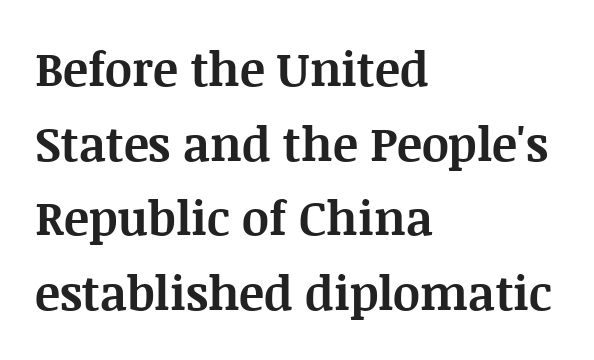
The image shows 47 px bold serif type, upright; set left-aligned, normal line spacing (1.59x), normal letter spacing, not underlined; medium stroke contrast and a large x-height.
